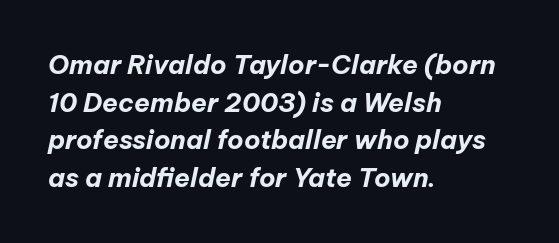
{"italic": "yes", "lean": "right", "slant_degrees": 12, "bold": "yes", "underline": "no", "align": "left", "line_spacing": "normal", "line_spacing_ratio": 1.45, "letter_spacing": "normal", "letter_spacing_em": 0.0, "glyph_px": 26}
